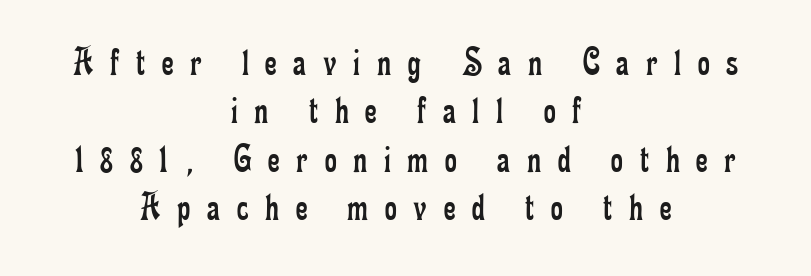
{"serif": "yes", "italic": "no", "bold": "no", "weight": "regular", "width": "condensed", "stroke_contrast": "low", "x_height": "small", "monospaced": "no", "underline": "no", "align": "center", "line_spacing_ratio": 1.18, "letter_spacing": "wide", "letter_spacing_em": 0.41, "glyph_px": 41}
